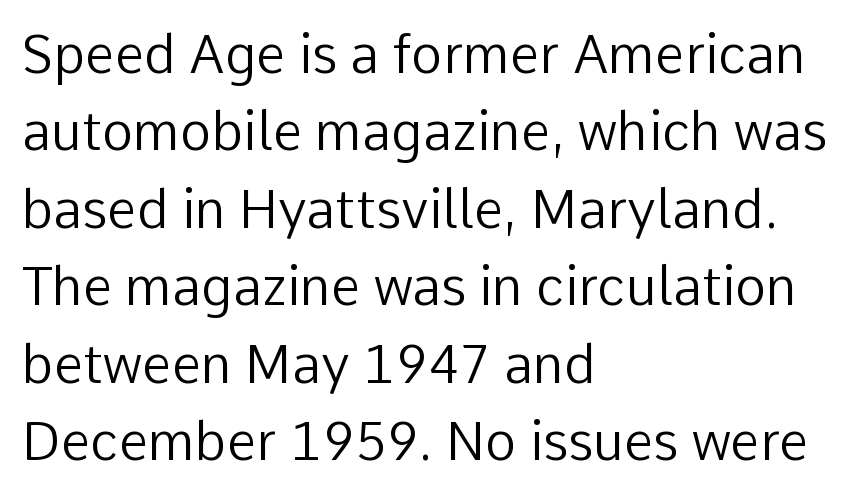
The image shows 53 px regular-weight sans-serif type, upright; set left-aligned, normal line spacing (1.46x), normal letter spacing, not underlined; low stroke contrast and a medium x-height.
